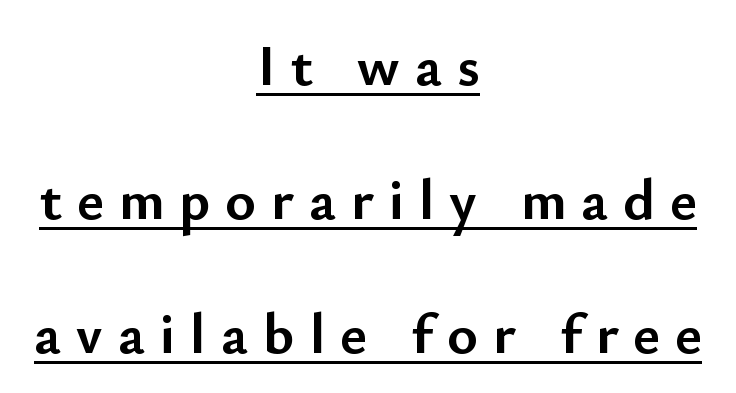
Q: Is the text bold? A: Yes.
Q: Is the text italic (slanted)? A: No, it is upright.
Q: Is the typeface a serif or a sans-serif typeface? A: Sans-serif.
Q: Is the text underlined? A: Yes.
Q: How is the paragraph aligned? A: Centered.
Q: Is the spacing between letters normal or unusually wide? A: Unusually wide.
Q: Is the spacing between lines tight, normal or loose? A: Loose.
Q: Width (condensed, normal, or wide)? A: Normal.
Q: Stroke contrast? A: Low.
Q: x-height? A: Small.
Q: Monospaced? A: No.
